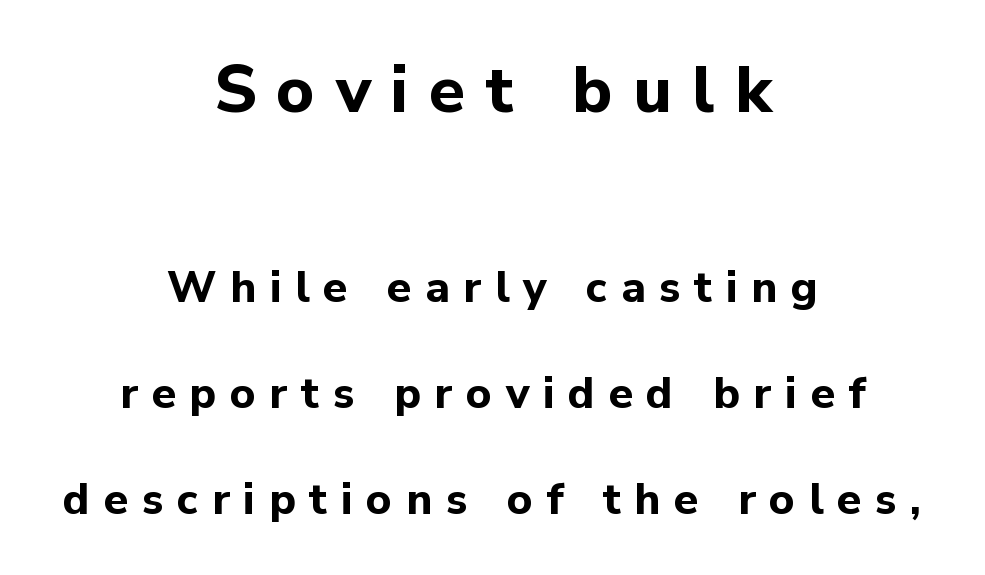
{"serif": "no", "italic": "no", "bold": "yes", "weight": "bold", "width": "normal", "stroke_contrast": "low", "x_height": "medium", "monospaced": "no", "underline": "no", "align": "center", "line_spacing": "loose", "line_spacing_ratio": 2.41, "letter_spacing": "wide", "letter_spacing_em": 0.31, "larger_block": "first", "size_ratio": 1.5, "glyph_px": 66}
